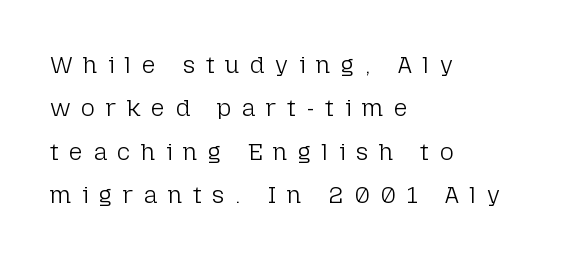
Type without underlining. The horizontal fit of the characters is loose and conspicuously gappy. One-word summary of the alignment: left. Upright lettering throughout.
